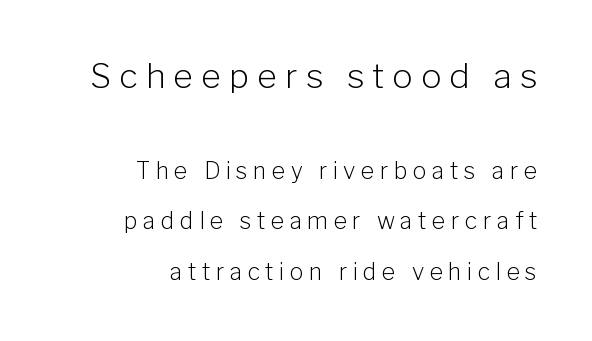
The image shows 34 px light sans-serif type, upright; set right-aligned, loose line spacing (2.18x), unusually wide letter spacing (+0.24 em), not underlined; the first (top) block is 1.48x larger; low stroke contrast and a medium x-height.
